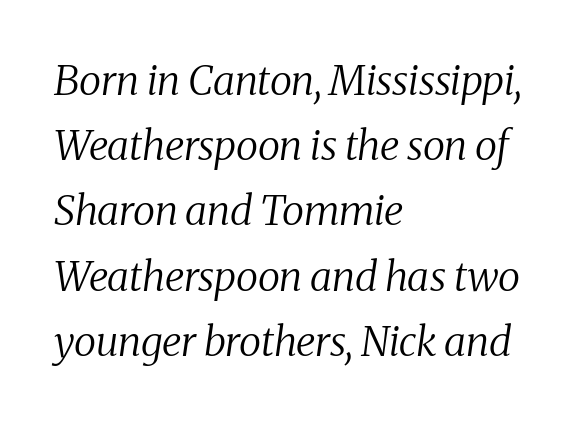
Q: Is the text bold? A: No.
Q: Is the text italic (slanted)? A: Yes, it leans right by about 8 degrees.
Q: Is the typeface a serif or a sans-serif typeface? A: Serif.
Q: Is the text underlined? A: No.
Q: How is the paragraph aligned? A: Left-aligned.
Q: Is the spacing between letters normal or unusually wide? A: Normal.
Q: Is the spacing between lines tight, normal or loose? A: Normal.
Q: Width (condensed, normal, or wide)? A: Normal.
Q: Stroke contrast? A: Medium.
Q: x-height? A: Medium.
Q: Monospaced? A: No.
